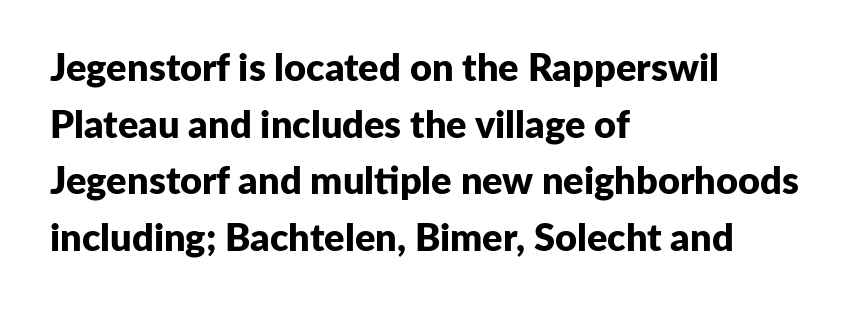
The image shows 38 px bold sans-serif type, upright; set left-aligned, normal line spacing (1.49x), normal letter spacing, not underlined; low stroke contrast and a medium x-height.
